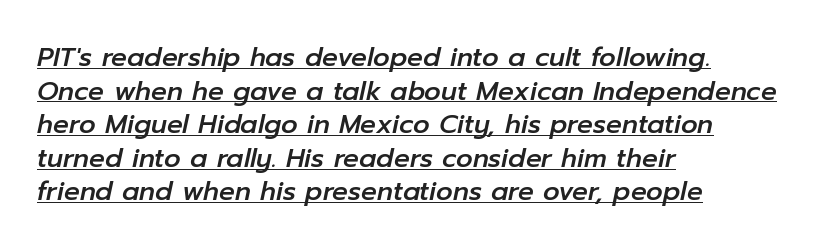
{"italic": "yes", "lean": "right", "slant_degrees": 12, "underline": "yes", "align": "left", "line_spacing": "normal", "line_spacing_ratio": 1.29, "letter_spacing": "normal", "letter_spacing_em": 0.0, "glyph_px": 26}
